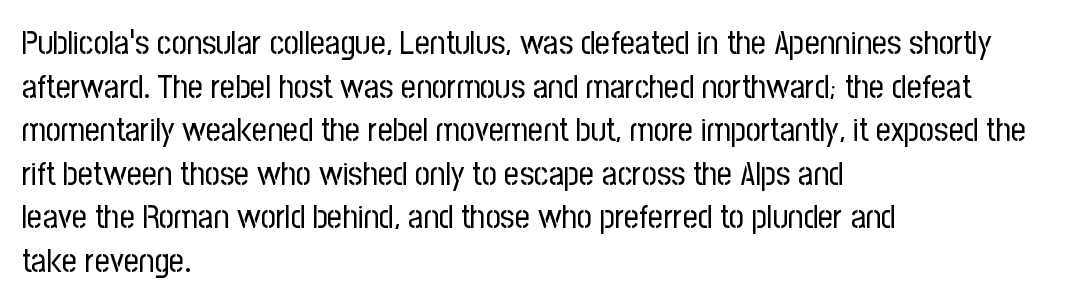
The image shows 33 px regular-weight, condensed sans-serif type, upright; set left-aligned, normal line spacing (1.32x), normal letter spacing, not underlined; low stroke contrast and a medium x-height.
